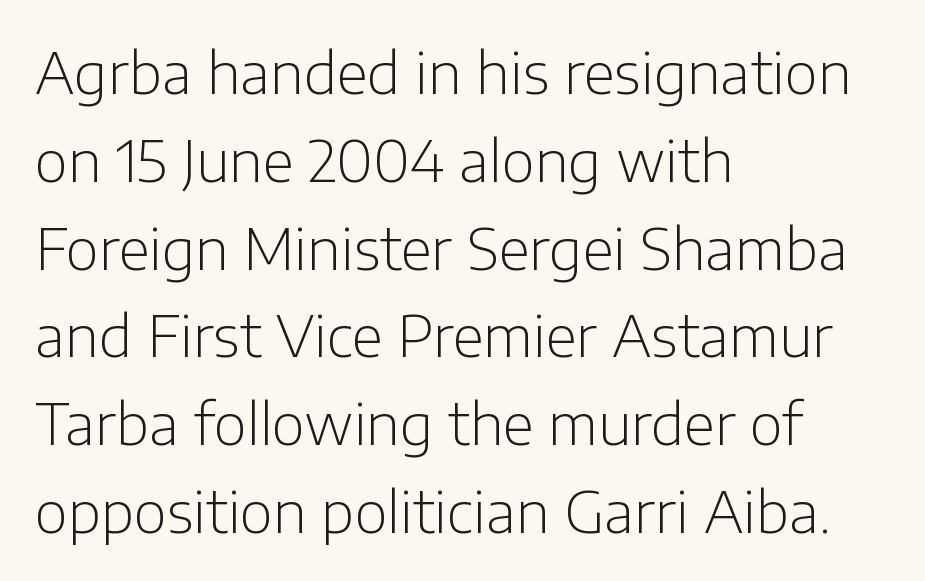
The image shows 57 px light sans-serif type, upright; set left-aligned, normal line spacing (1.54x), normal letter spacing, not underlined; low stroke contrast and a medium x-height.
